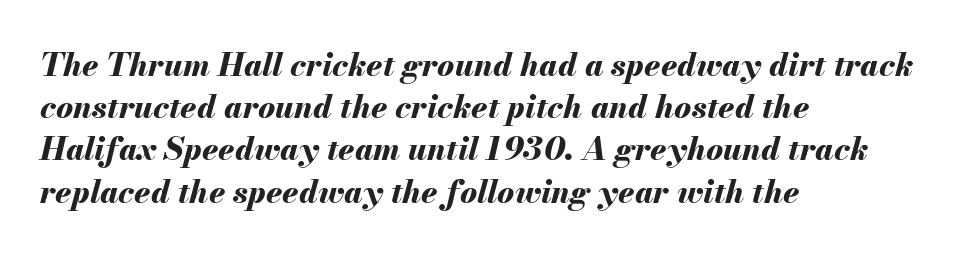
Regarding leading, the lines here are spaced in the standard way. The passage shown is typed in a proportional face where columns would drift. A classic flush-left, rag-right setting is used for this passage. Look at the stroke-to-counter ratio: heavy, a bold. Standard letterfit; no display-style spreading of the glyphs.
